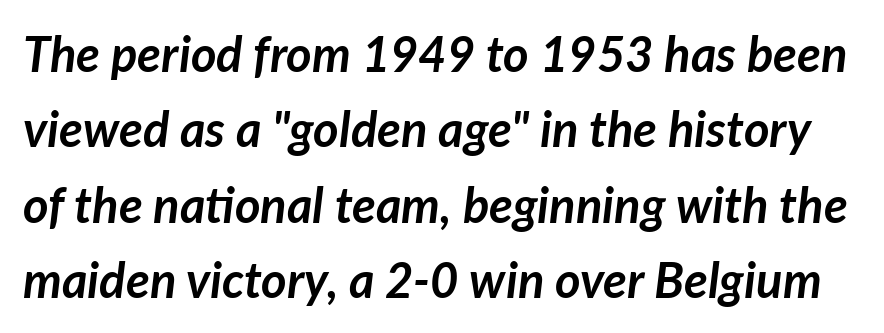
Q: Is the text bold? A: Yes.
Q: Is the text italic (slanted)? A: Yes, it leans right by about 7 degrees.
Q: Is the text underlined? A: No.
Q: Is the spacing between letters normal or unusually wide? A: Normal.
Q: Is the spacing between lines tight, normal or loose? A: Normal.
Q: Width (condensed, normal, or wide)? A: Normal.
Q: Stroke contrast? A: Low.
Q: x-height? A: Medium.
Q: Monospaced? A: No.
